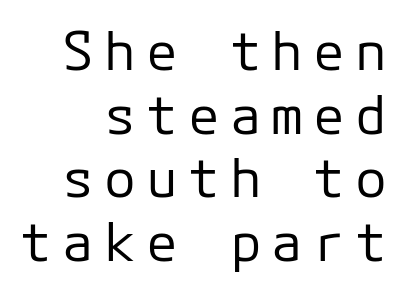
Q: Is the text bold? A: No.
Q: Is the text italic (slanted)? A: No, it is upright.
Q: Is the typeface a serif or a sans-serif typeface? A: Sans-serif.
Q: Is the text underlined? A: No.
Q: Width (condensed, normal, or wide)? A: Normal.
Q: Stroke contrast? A: Low.
Q: x-height? A: Medium.
